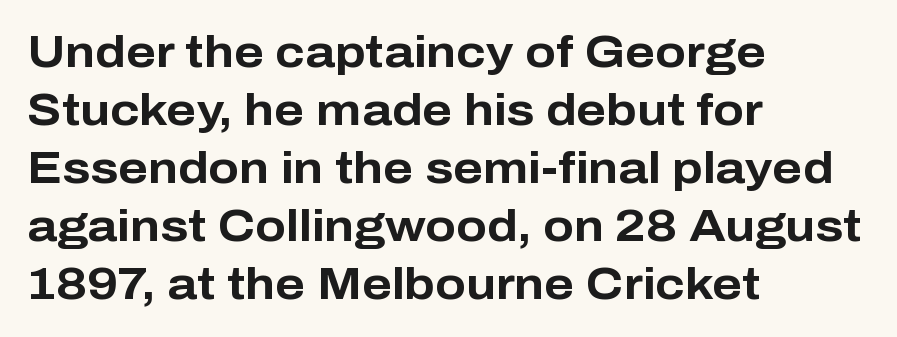
A roman cut, with each character standing at attention. These lines are composed in type without serifs. How are the letters spaced? Ordinarily, with no added tracking. A bare baseline throughout the passage. One-word summary of the alignment: left.
